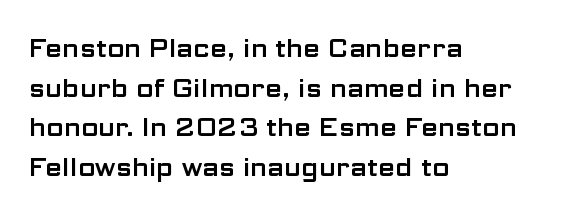
The image shows 25 px text type, upright; set left-aligned, normal line spacing (1.59x), normal letter spacing, not underlined.
